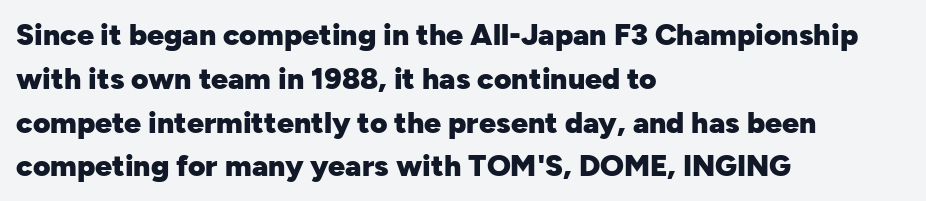
Q: Is the text bold? A: Yes.
Q: Is the text italic (slanted)? A: No, it is upright.
Q: Is the typeface a serif or a sans-serif typeface? A: Sans-serif.
Q: Is the text underlined? A: No.
Q: How is the paragraph aligned? A: Left-aligned.
Q: Is the spacing between letters normal or unusually wide? A: Normal.
Q: Is the spacing between lines tight, normal or loose? A: Normal.
Q: Width (condensed, normal, or wide)? A: Normal.
Q: Stroke contrast? A: Low.
Q: x-height? A: Medium.
Q: Monospaced? A: No.
